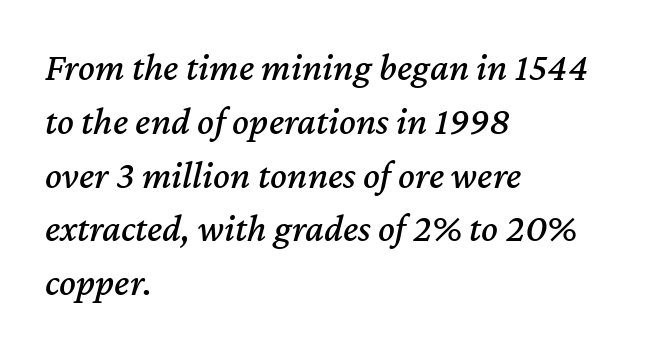
Q: Is the text italic (slanted)? A: Yes, it leans right by about 12 degrees.
Q: Is the text underlined? A: No.
Q: How is the paragraph aligned? A: Left-aligned.
Q: Is the spacing between letters normal or unusually wide? A: Normal.
Q: Is the spacing between lines tight, normal or loose? A: Normal.
Q: Width (condensed, normal, or wide)? A: Normal.
Q: Stroke contrast? A: Medium.
Q: x-height? A: Medium.
Q: Monospaced? A: No.
